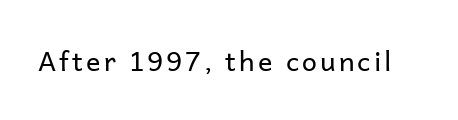
Q: Is the text bold? A: No.
Q: Is the text italic (slanted)? A: No, it is upright.
Q: Is the text underlined? A: No.
